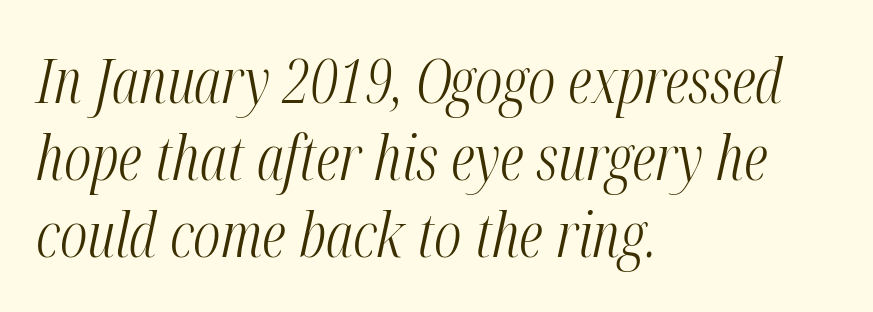
Q: Is the text bold? A: No.
Q: Is the text italic (slanted)? A: Yes, it leans right by about 12 degrees.
Q: Is the text underlined? A: No.
Q: How is the paragraph aligned? A: Left-aligned.
Q: Is the spacing between letters normal or unusually wide? A: Normal.
Q: Width (condensed, normal, or wide)? A: Condensed.
Q: Stroke contrast? A: Medium.
Q: x-height? A: Medium.
Q: Monospaced? A: No.
